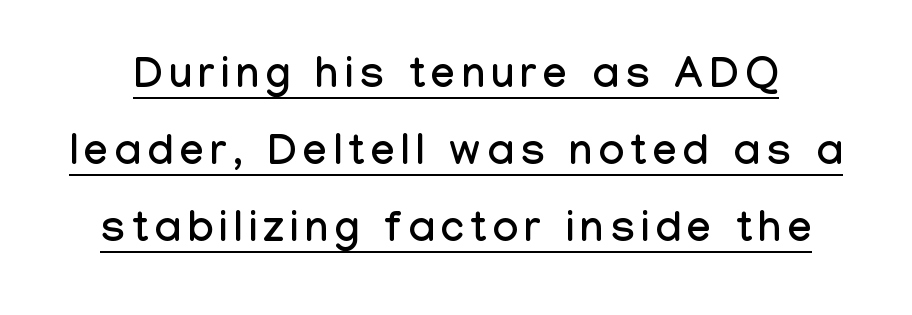
The rendering uses natural spacing where letterforms have individual widths. The lettering holds an erect, upright posture throughout. This is sans-serif lettering, the kind often seen on screens and signage. Somebody hit Ctrl+U on this one — the words are underlined.
